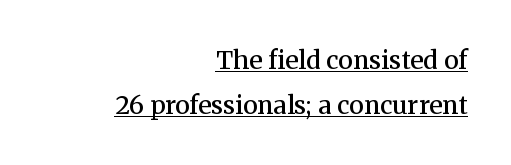
{"italic": "no", "bold": "semi", "underline": "yes", "align": "right", "line_spacing_ratio": 1.79, "letter_spacing": "normal", "letter_spacing_em": 0.0, "glyph_px": 25}
